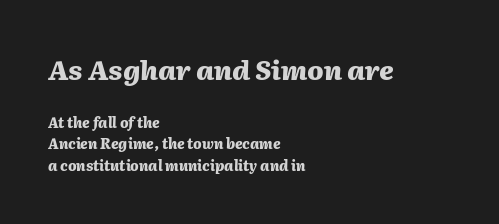
The image shows 27 px bold type, italic (leaning right); set left-aligned, normal line spacing (1.53x), normal letter spacing, not underlined; the first (top) block is 1.93x larger.
